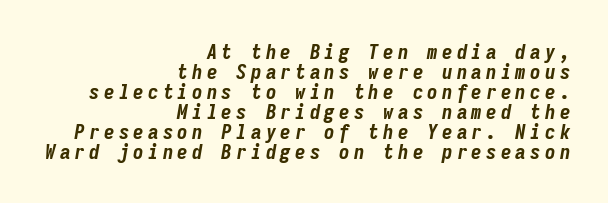
{"italic": "yes", "lean": "right", "slant_degrees": 9, "bold": "yes", "underline": "no", "align": "right", "line_spacing": "tight", "line_spacing_ratio": 0.95, "letter_spacing": "wide", "letter_spacing_em": 0.2, "glyph_px": 21}
